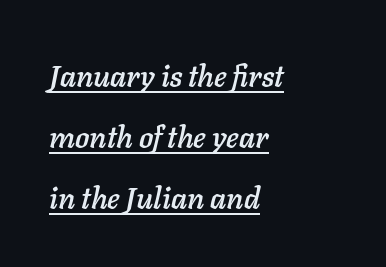
{"italic": "yes", "lean": "right", "slant_degrees": 11, "width": "normal", "stroke_contrast": "low", "x_height": "medium", "monospaced": "no", "underline": "yes", "align": "left", "line_spacing": "loose", "line_spacing_ratio": 2.03, "letter_spacing": "normal", "letter_spacing_em": 0.0, "glyph_px": 30}
